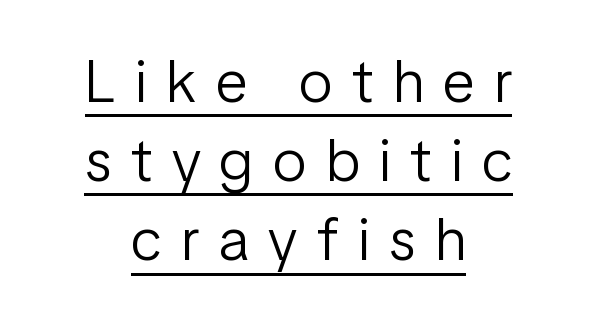
The image shows 60 px light, condensed sans-serif type, upright; set centered, normal line spacing (1.32x), unusually wide letter spacing (+0.33 em), underlined; low stroke contrast and a medium x-height.
